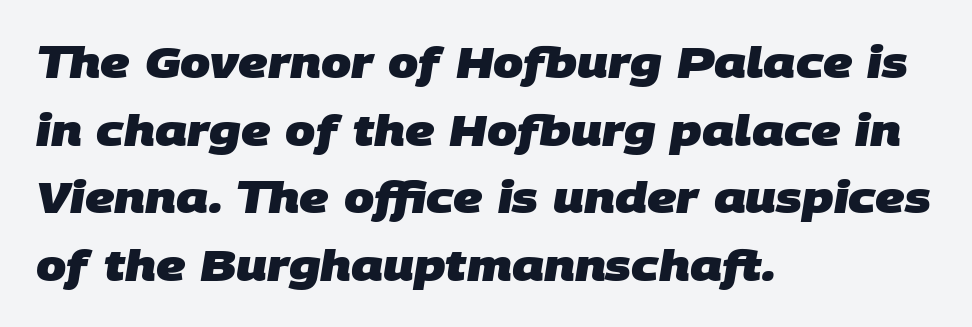
The image shows 43 px heavy sans-serif type; set left-aligned, normal line spacing (1.57x), normal letter spacing, not underlined; low stroke contrast and a large x-height.
